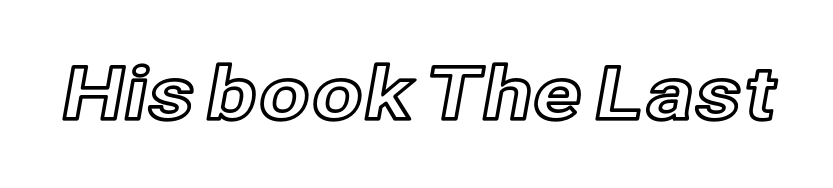
Q: Is the text italic (slanted)? A: Yes.
Q: Is the text underlined? A: No.
Q: Is the spacing between letters normal or unusually wide? A: Normal.
Q: Width (condensed, normal, or wide)? A: Normal.
Q: x-height? A: Medium.
Q: Monospaced? A: No.
